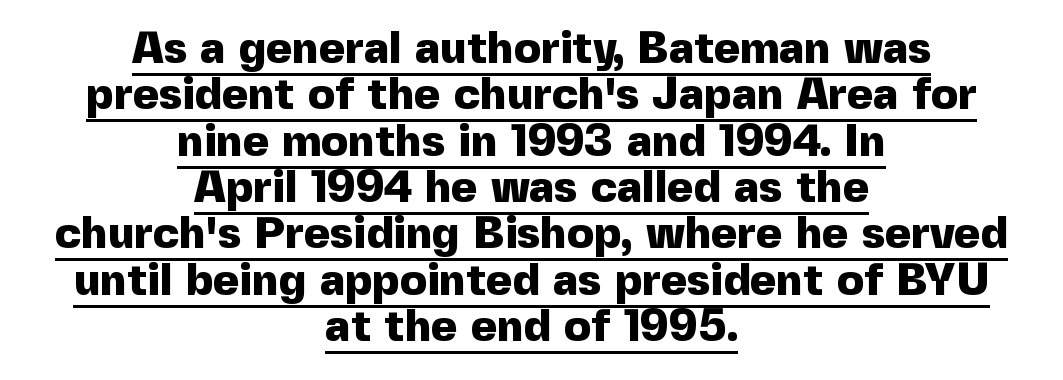
Q: Is the text bold? A: Yes.
Q: Is the text italic (slanted)? A: No, it is upright.
Q: Is the typeface a serif or a sans-serif typeface? A: Sans-serif.
Q: Is the text underlined? A: Yes.
Q: How is the paragraph aligned? A: Centered.
Q: Is the spacing between letters normal or unusually wide? A: Normal.
Q: Is the spacing between lines tight, normal or loose? A: Tight.
Q: Width (condensed, normal, or wide)? A: Normal.
Q: x-height? A: Medium.
Q: Monospaced? A: No.
